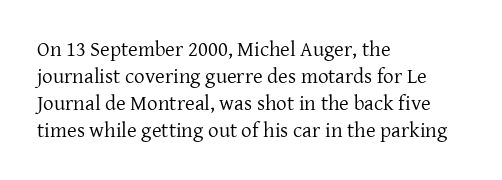
The image shows 21 px text type, upright; set left-aligned, normal line spacing (1.28x), normal letter spacing, not underlined.
